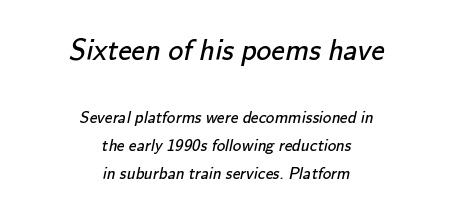
The image shows 30 px regular-weight sans-serif type; set centered, normal line spacing (1.64x), normal letter spacing, not underlined; the first (top) block is 1.76x larger; low stroke contrast and a small x-height.
